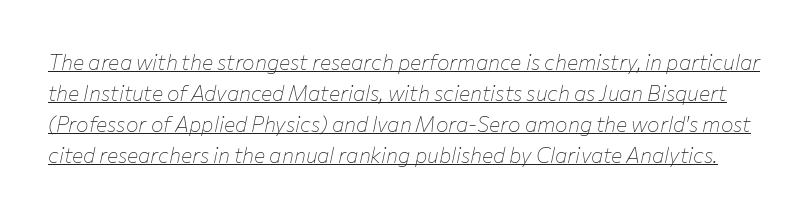
Compared with undecorated copy, this sample adds a rule below the words. Horizontal bands of white between lines are of average thickness. Is the letter spacing exaggerated? No — it looks like the ordinary default. The letterforms sit at book weight or below. You can tell it's italic because the verticals aren't actually vertical.
